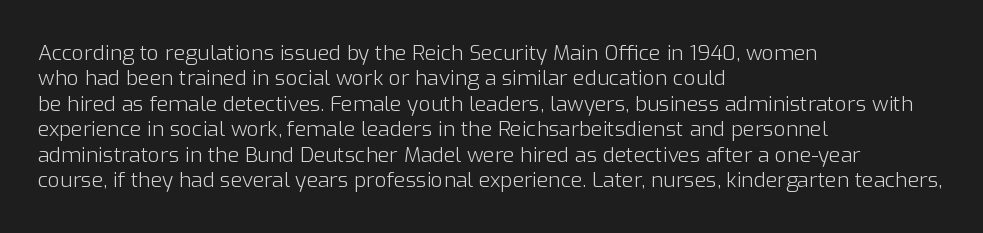
The image shows 21 px text type, upright; set left-aligned, line spacing 1.21x, normal letter spacing, not underlined.
